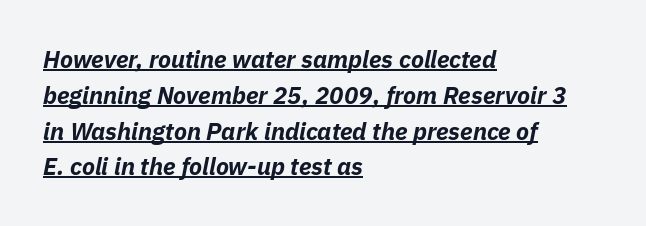
Q: Is the text bold? A: Yes.
Q: Is the text italic (slanted)? A: Yes, it leans right by about 11 degrees.
Q: Is the text underlined? A: Yes.
Q: How is the paragraph aligned? A: Left-aligned.
Q: Is the spacing between letters normal or unusually wide? A: Normal.
Q: Is the spacing between lines tight, normal or loose? A: Normal.
